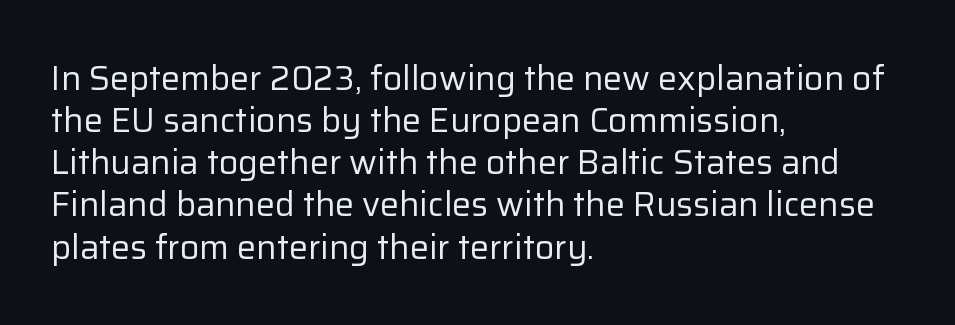
The image shows 34 px regular-weight sans-serif type, upright; set left-aligned, line spacing 1.24x, normal letter spacing, not underlined; low stroke contrast and a medium x-height.
